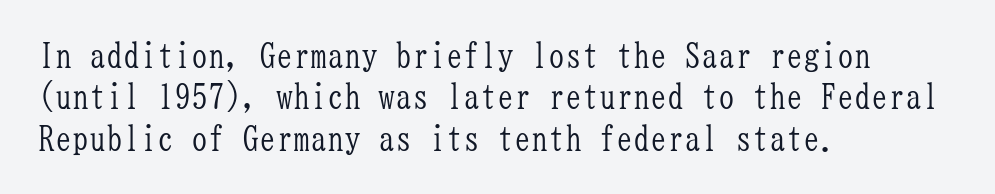
The image shows 34 px light, condensed serif type, upright, monospaced; set left-aligned, line spacing 1.22x, normal letter spacing, not underlined; low stroke contrast and a medium x-height.
